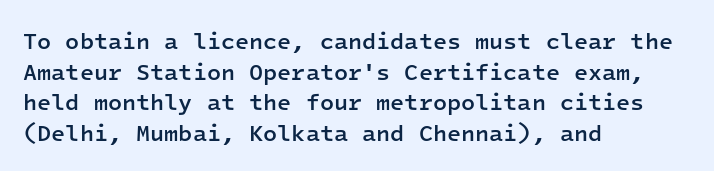
{"italic": "no", "bold": "semi", "underline": "no", "align": "left", "line_spacing": "normal", "line_spacing_ratio": 1.33, "letter_spacing": "normal", "letter_spacing_em": 0.0, "glyph_px": 23}
